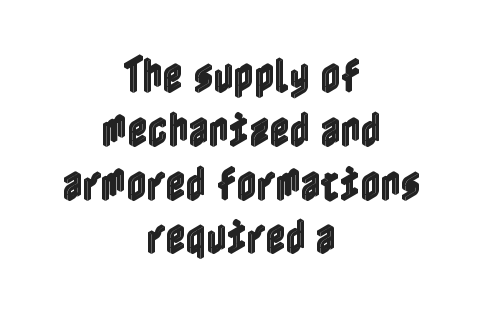
{"italic": "no", "width": "condensed", "x_height": "medium", "underline": "no", "align": "center", "line_spacing": "normal", "line_spacing_ratio": 1.38, "letter_spacing": "normal", "letter_spacing_em": 0.0, "glyph_px": 39}
